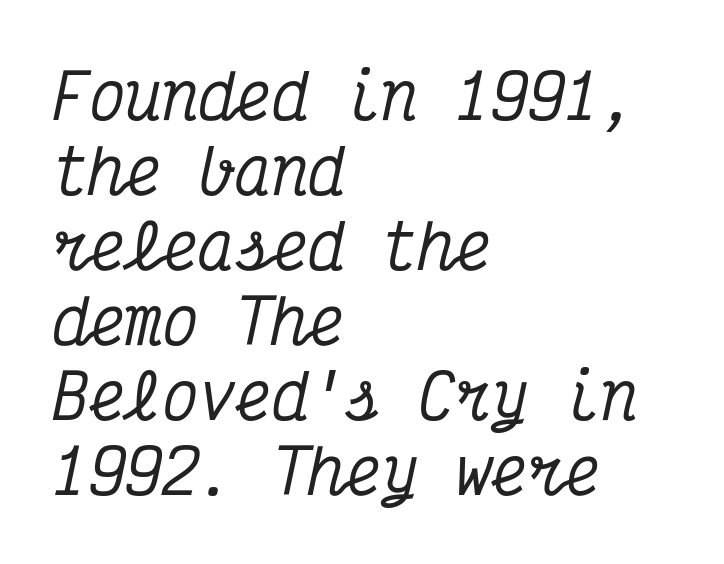
The passage shown is typed in a monospace face where columns stay perfectly aligned. The strip under each line holds only bare page. These lines stack with their left ends in a neat column. Does the lettering tilt? It does — this is italic. Observe the serifs anchoring each vertical stroke in this sample. Standard letterfit; no display-style spreading of the glyphs.
